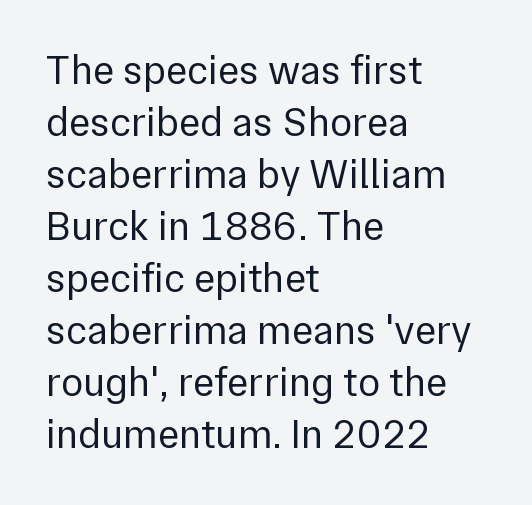
Q: Is the text bold? A: No.
Q: Is the text italic (slanted)? A: No, it is upright.
Q: Is the typeface a serif or a sans-serif typeface? A: Sans-serif.
Q: Is the text underlined? A: No.
Q: How is the paragraph aligned? A: Left-aligned.
Q: Is the spacing between letters normal or unusually wide? A: Normal.
Q: Is the spacing between lines tight, normal or loose? A: Normal.
Q: Width (condensed, normal, or wide)? A: Normal.
Q: Stroke contrast? A: Low.
Q: x-height? A: Medium.
Q: Monospaced? A: No.
